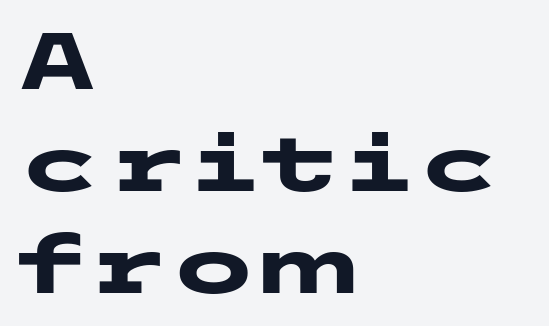
Q: Is the text bold? A: Yes.
Q: Is the text italic (slanted)? A: No, it is upright.
Q: Is the typeface a serif or a sans-serif typeface? A: Sans-serif.
Q: Is the text underlined? A: No.
Q: How is the paragraph aligned? A: Left-aligned.
Q: Is the spacing between letters normal or unusually wide? A: Normal.
Q: Is the spacing between lines tight, normal or loose? A: Normal.
Q: Width (condensed, normal, or wide)? A: Wide.
Q: Stroke contrast? A: Low.
Q: x-height? A: Medium.
